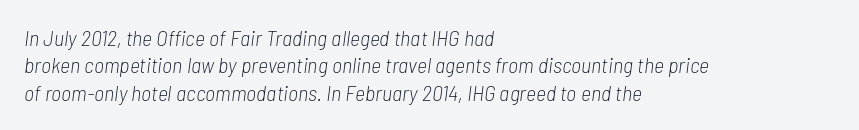
Q: Is the text bold? A: No.
Q: Is the text italic (slanted)? A: Yes, it leans right by about 7 degrees.
Q: Is the text underlined? A: No.
Q: How is the paragraph aligned? A: Left-aligned.
Q: Is the spacing between letters normal or unusually wide? A: Normal.
Q: Is the spacing between lines tight, normal or loose? A: Normal.
